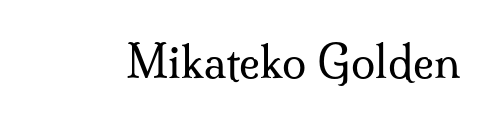
Tall strokes in this sample are plumb rather than angled. The strip under each line holds only bare page. Stems here are at most as thick as an everyday book face. Inter-character spacing is left at the font's built-in metrics.
